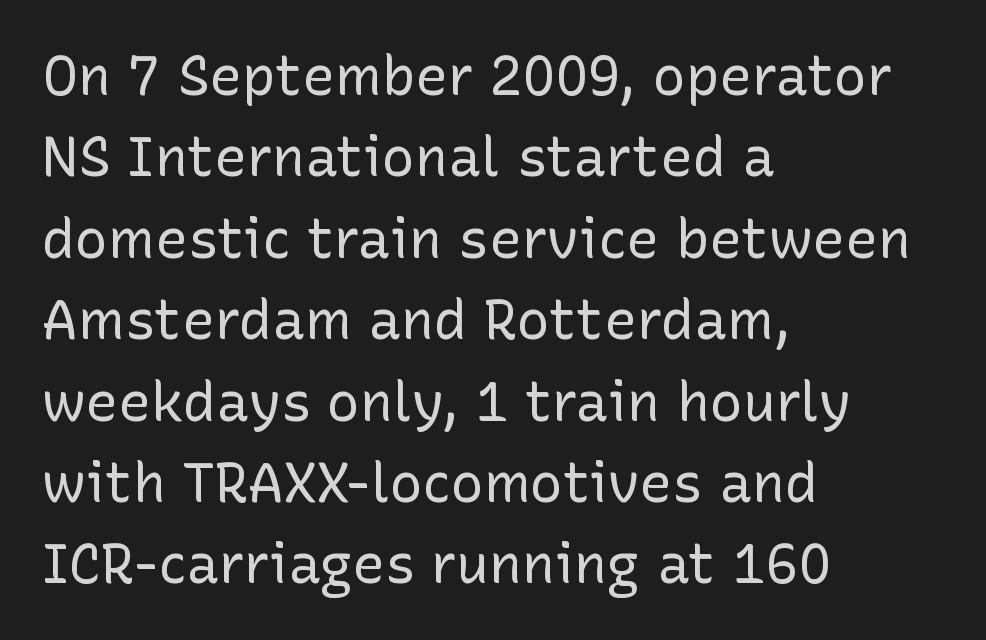
Q: Is the text bold? A: No.
Q: Is the text italic (slanted)? A: No, it is upright.
Q: Is the typeface a serif or a sans-serif typeface? A: Sans-serif.
Q: Is the text underlined? A: No.
Q: How is the paragraph aligned? A: Left-aligned.
Q: Is the spacing between letters normal or unusually wide? A: Normal.
Q: Is the spacing between lines tight, normal or loose? A: Normal.
Q: Width (condensed, normal, or wide)? A: Normal.
Q: Stroke contrast? A: Low.
Q: x-height? A: Medium.
Q: Monospaced? A: No.
